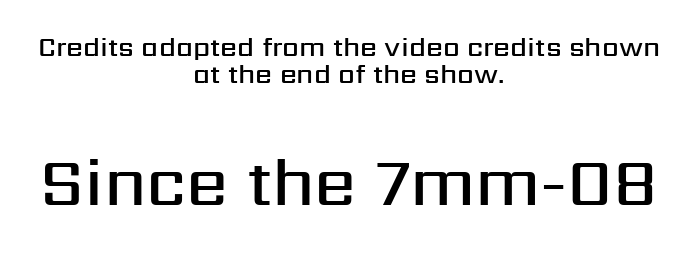
Typesetter's note: demi weight, one step under bold. The following chunk of copy outweighs the initial chunk in type size. A typesetter would call this leading minimal, almost set solid. Nope, not italic — everything's standing straight.
